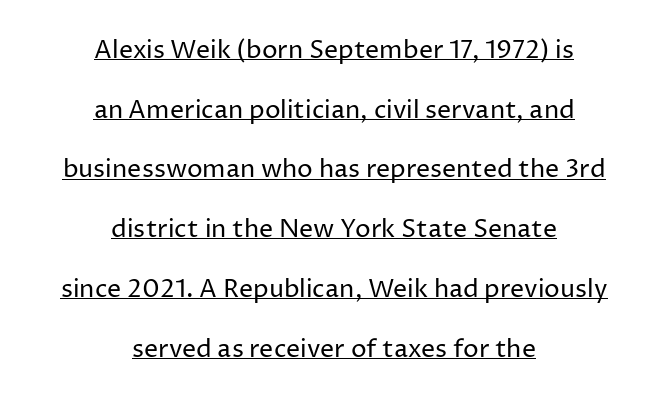
The image shows 25 px text type, upright; set centered, loose line spacing (2.39x), normal letter spacing, underlined.
